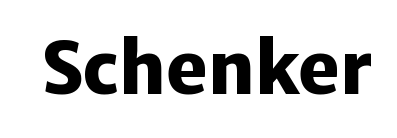
Q: Is the text bold? A: Yes.
Q: Is the text italic (slanted)? A: No, it is upright.
Q: Is the typeface a serif or a sans-serif typeface? A: Sans-serif.
Q: Is the text underlined? A: No.
Q: Is the spacing between letters normal or unusually wide? A: Normal.
Q: Width (condensed, normal, or wide)? A: Normal.
Q: Stroke contrast? A: Low.
Q: x-height? A: Medium.
Q: Monospaced? A: No.
